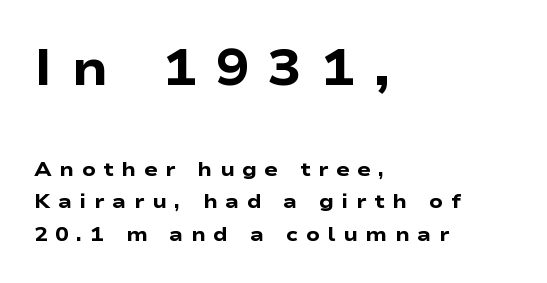
Rows of type keep a routine distance in the vertical direction. These lines are composed in type without serifs. This sample is left-justified, so line endings fall wherever the words run out. Honestly, the letter spacing is so wide it's the main thing you notice. Glance below the letters and you will spot only blank space.
